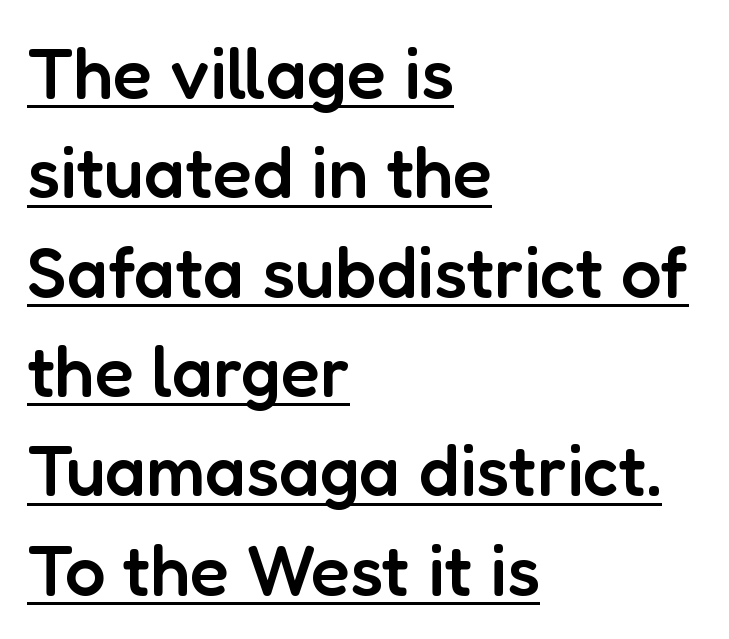
{"serif": "no", "italic": "no", "bold": "semi", "weight": "semibold", "width": "normal", "stroke_contrast": "low", "x_height": "medium", "monospaced": "no", "underline": "yes", "align": "left", "line_spacing": "normal", "line_spacing_ratio": 1.38, "letter_spacing": "normal", "letter_spacing_em": 0.0, "glyph_px": 72}
